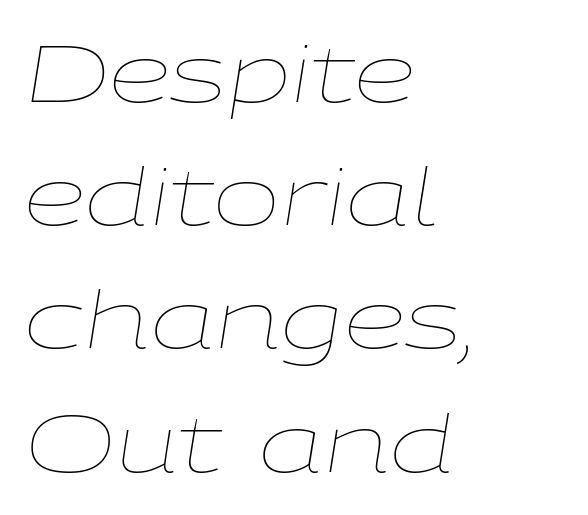
Posture: slanted. Weight: regular or lighter. Rule under the text: the space is simply empty. Interline gaps are of average width in this sample.
